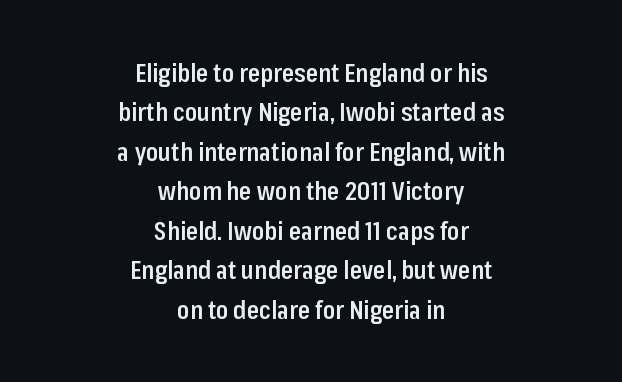
Q: Is the text bold? A: Semi-bold.
Q: Is the text italic (slanted)? A: No, it is upright.
Q: Is the text underlined? A: No.
Q: How is the paragraph aligned? A: Centered.
Q: Is the spacing between letters normal or unusually wide? A: Normal.
Q: Is the spacing between lines tight, normal or loose? A: Normal.
